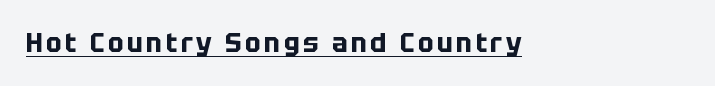
{"italic": "no", "bold": "yes", "underline": "yes", "align": "left", "glyph_px": 26}
